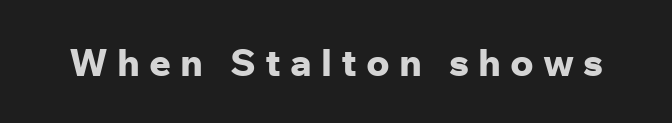
The image shows 38 px bold sans-serif type, upright; set unusually wide letter spacing (+0.24 em), not underlined; low stroke contrast and a medium x-height.
